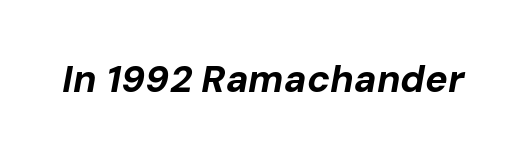
Q: Is the text bold? A: Yes.
Q: Is the text italic (slanted)? A: Yes, it leans right by about 10 degrees.
Q: Is the text underlined? A: No.
Q: Is the spacing between letters normal or unusually wide? A: Normal.
Q: Width (condensed, normal, or wide)? A: Normal.
Q: Stroke contrast? A: Low.
Q: x-height? A: Medium.
Q: Monospaced? A: No.
